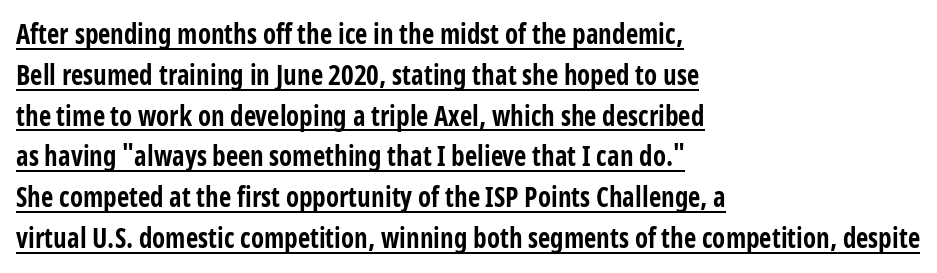
The image shows 27 px bold type, upright; set left-aligned, normal line spacing (1.51x), normal letter spacing, underlined.
